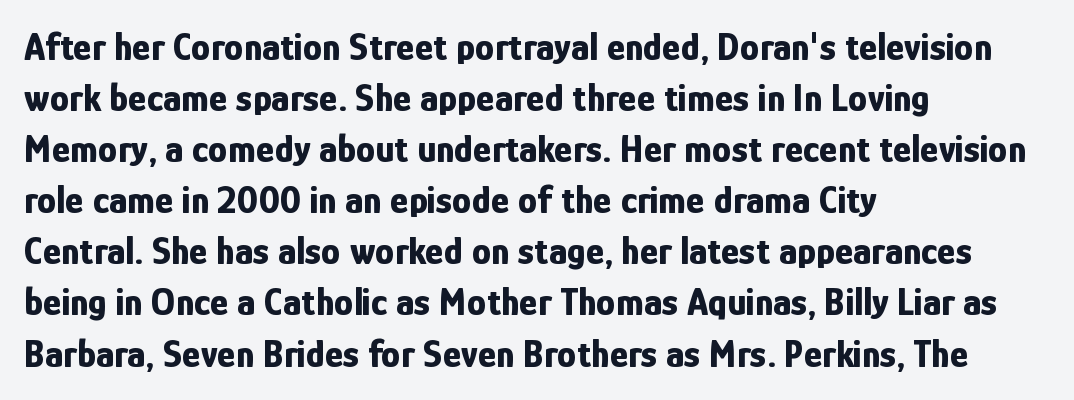
{"serif": "no", "italic": "no", "bold": "yes", "weight": "bold", "width": "condensed", "stroke_contrast": "low", "x_height": "medium", "monospaced": "no", "underline": "no", "align": "left", "line_spacing": "normal", "line_spacing_ratio": 1.31, "letter_spacing": "normal", "letter_spacing_em": 0.0, "glyph_px": 39}
